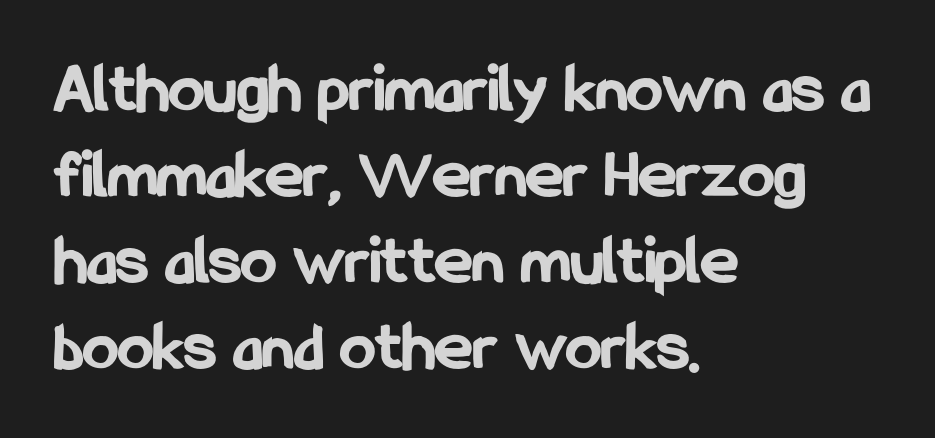
{"serif": "no", "italic": "no", "bold": "yes", "weight": "bold", "width": "condensed", "stroke_contrast": "low", "x_height": "medium", "monospaced": "no", "underline": "no", "align": "left", "line_spacing_ratio": 1.21, "letter_spacing": "normal", "letter_spacing_em": 0.0, "glyph_px": 71}
